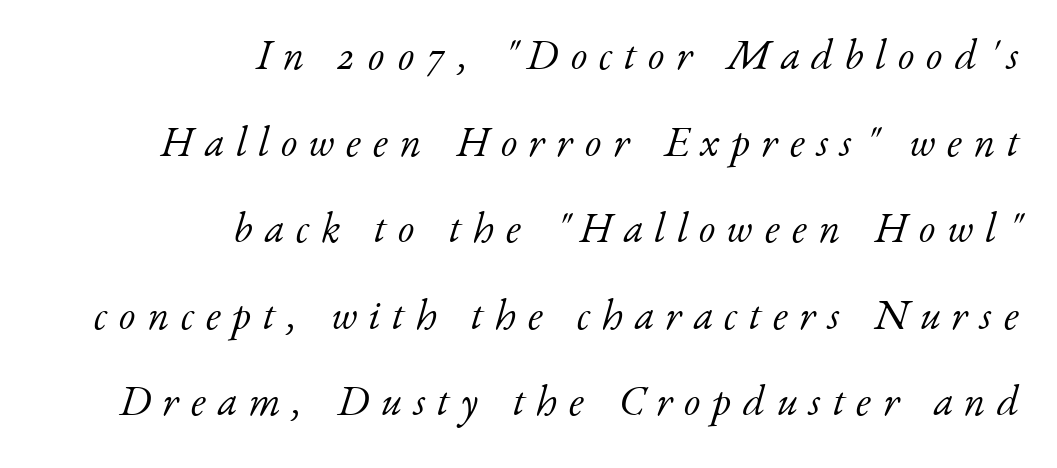
The image shows 42 px light serif type, italic (leaning right); set right-aligned, loose line spacing (2.06x), unusually wide letter spacing (+0.28 em), not underlined; low stroke contrast and a small x-height.
